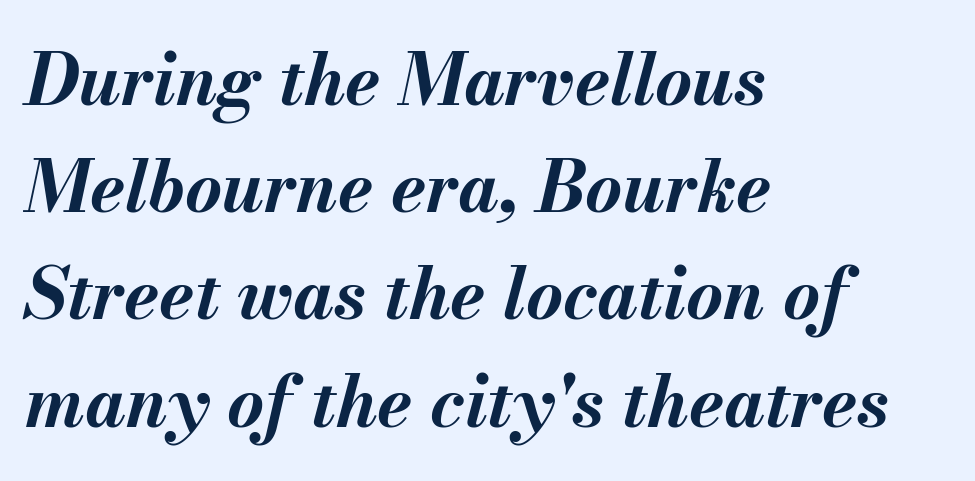
This sample has the flowing, uneven cadence of proportional lettering. The passage shown leans; its letterforms are oblique. Tracking here is standard; glyphs follow each other at the usual distance. Summary of weight: heavy, a full bold.
